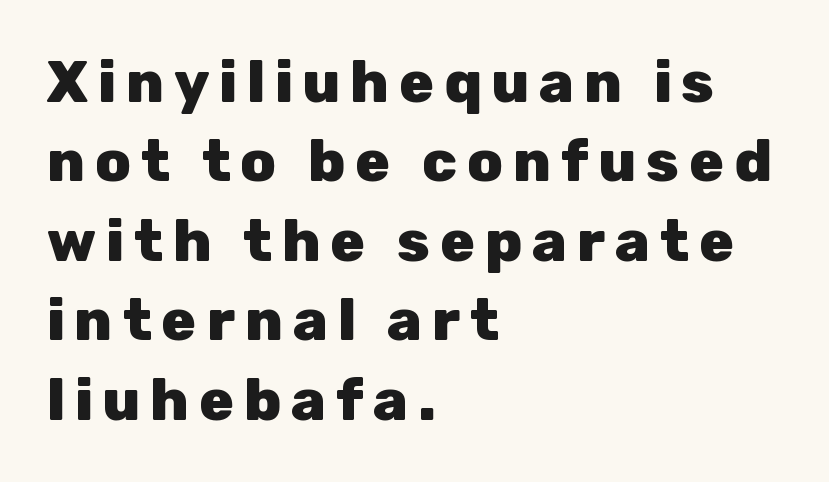
Q: Is the text bold? A: Yes.
Q: Is the text italic (slanted)? A: No, it is upright.
Q: Is the typeface a serif or a sans-serif typeface? A: Sans-serif.
Q: Is the text underlined? A: No.
Q: How is the paragraph aligned? A: Left-aligned.
Q: Is the spacing between lines tight, normal or loose? A: Normal.
Q: Width (condensed, normal, or wide)? A: Normal.
Q: Stroke contrast? A: Low.
Q: x-height? A: Medium.
Q: Monospaced? A: No.
